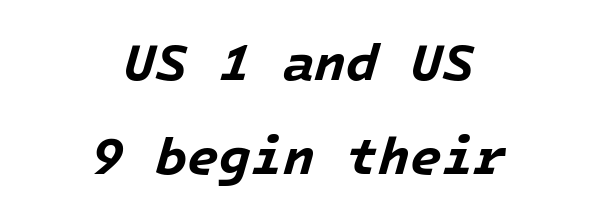
Q: Is the text bold? A: Yes.
Q: Is the text italic (slanted)? A: Yes, it leans right by about 16 degrees.
Q: Is the text underlined? A: No.
Q: How is the paragraph aligned? A: Centered.
Q: Is the spacing between letters normal or unusually wide? A: Normal.
Q: Width (condensed, normal, or wide)? A: Normal.
Q: Stroke contrast? A: Low.
Q: x-height? A: Medium.
